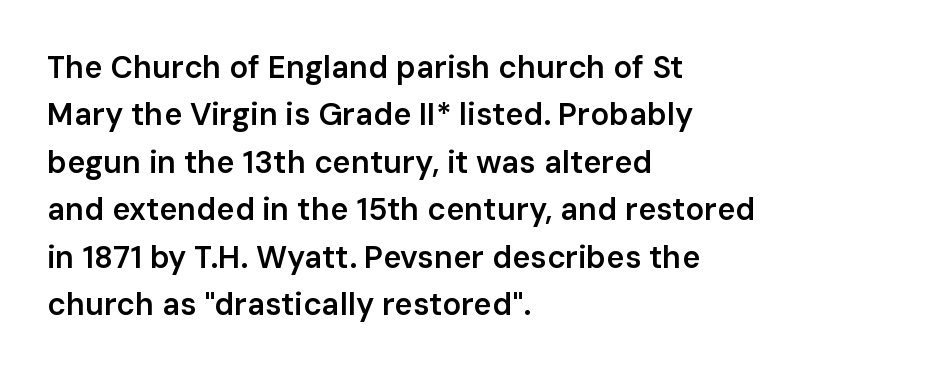
{"serif": "no", "italic": "no", "bold": "semi", "weight": "semibold", "width": "normal", "stroke_contrast": "low", "x_height": "medium", "monospaced": "no", "underline": "no", "align": "left", "line_spacing": "normal", "line_spacing_ratio": 1.53, "letter_spacing": "normal", "letter_spacing_em": 0.0, "glyph_px": 31}
